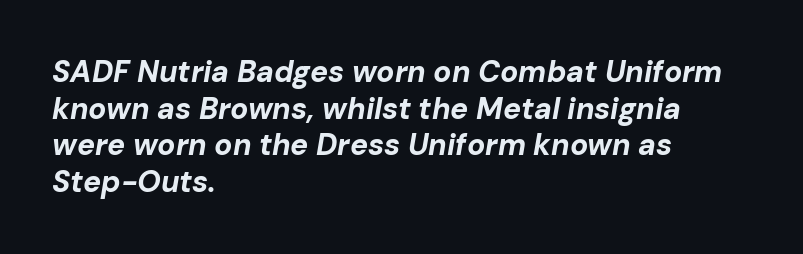
Clear beneath every line of the passage. The characters look thick and weighty, a clear bold. Nobody touched the tracking dial on this one. Note the varied advance widths — an 'i' is clearly narrower than an 'm'. The passage is arranged the way most books set body copy — flush left. Yep, that's italic — everything's leaning.
